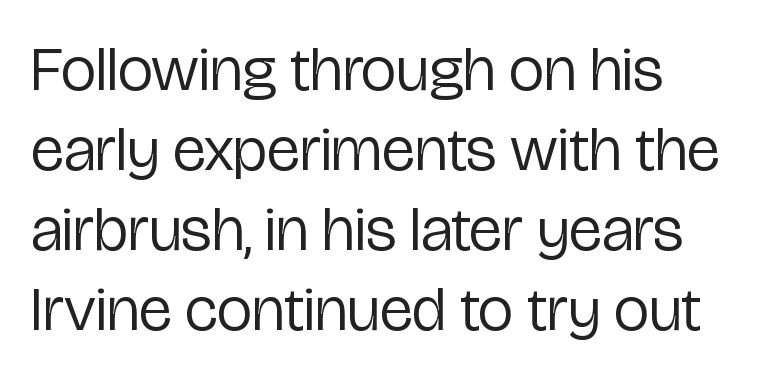
Q: Is the text bold? A: No.
Q: Is the text italic (slanted)? A: No, it is upright.
Q: Is the typeface a serif or a sans-serif typeface? A: Sans-serif.
Q: Is the text underlined? A: No.
Q: How is the paragraph aligned? A: Left-aligned.
Q: Is the spacing between letters normal or unusually wide? A: Normal.
Q: Is the spacing between lines tight, normal or loose? A: Normal.
Q: Width (condensed, normal, or wide)? A: Condensed.
Q: Stroke contrast? A: Low.
Q: x-height? A: Medium.
Q: Monospaced? A: No.
